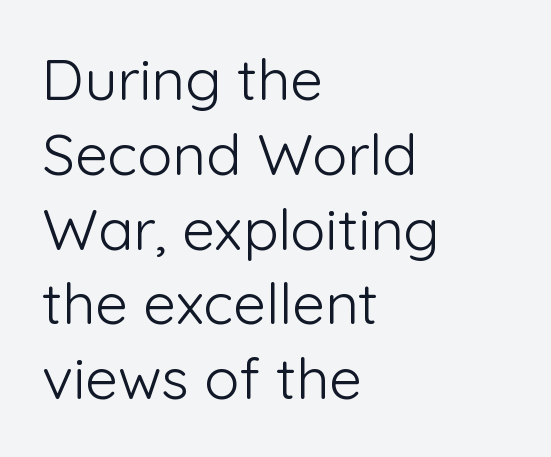
Q: Is the text bold? A: No.
Q: Is the text italic (slanted)? A: No, it is upright.
Q: Is the typeface a serif or a sans-serif typeface? A: Sans-serif.
Q: Is the text underlined? A: No.
Q: How is the paragraph aligned? A: Left-aligned.
Q: Is the spacing between letters normal or unusually wide? A: Normal.
Q: Is the spacing between lines tight, normal or loose? A: Normal.
Q: Width (condensed, normal, or wide)? A: Normal.
Q: Stroke contrast? A: Low.
Q: x-height? A: Medium.
Q: Monospaced? A: No.
